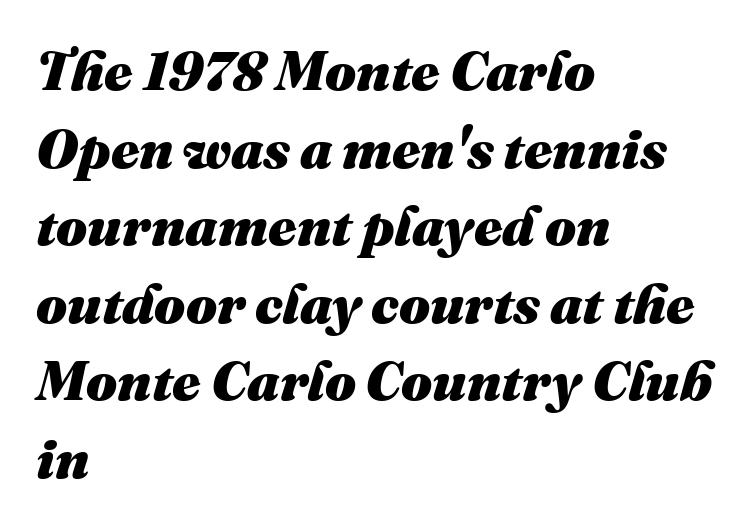
The space between consecutive lines is moderate. Tall strokes in this sample are angled rather than plumb. Caption: bold face, heavy strokes. Nothing unusual about the tracking: characters are spaced as the font intends. Short and long lines alike share a common starting point at left. You could not count columns in this text — the font is proportionally spaced.
